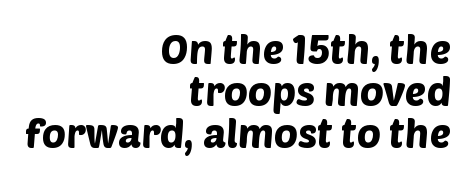
{"serif": "no", "width": "normal", "stroke_contrast": "low", "x_height": "large", "monospaced": "no", "underline": "no", "align": "right", "line_spacing": "tight", "line_spacing_ratio": 1.05, "letter_spacing": "normal", "letter_spacing_em": 0.0, "glyph_px": 40}
